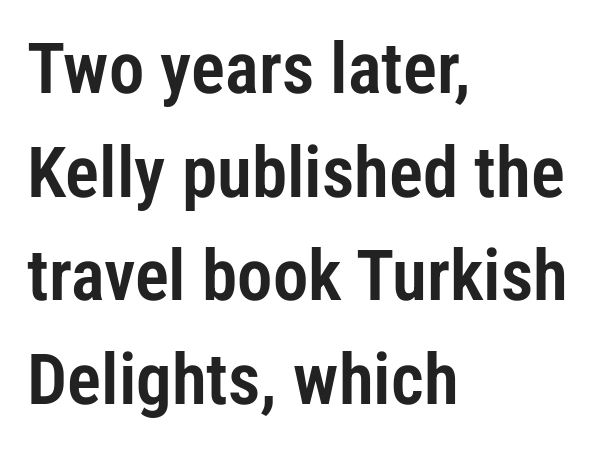
The image shows 71 px condensed sans-serif type, upright; set left-aligned, normal line spacing (1.46x), normal letter spacing, not underlined; low stroke contrast and a medium x-height.
